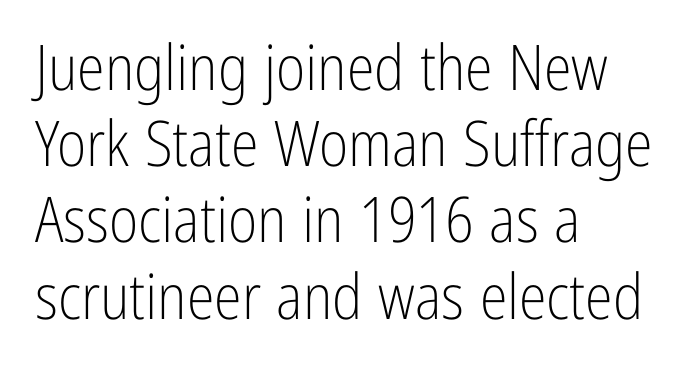
The gap between lines stays unmarked. Tracking value appears to be zero — textbook default spacing. The characters are drawn with everyday or finer stroke widths. Typographically, this falls in the sans-serif category. The specimen reads as upright at a glance. A typesetter would call this proportional, since set widths differ per character.
